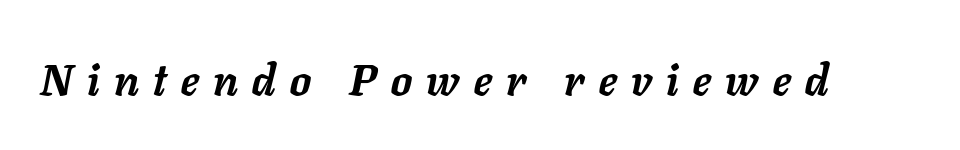
{"italic": "yes", "lean": "right", "slant_degrees": 11, "bold": "yes", "weight": "semibold", "width": "normal", "stroke_contrast": "low", "x_height": "medium", "monospaced": "no", "underline": "no", "letter_spacing": "wide", "letter_spacing_em": 0.33, "glyph_px": 44}
